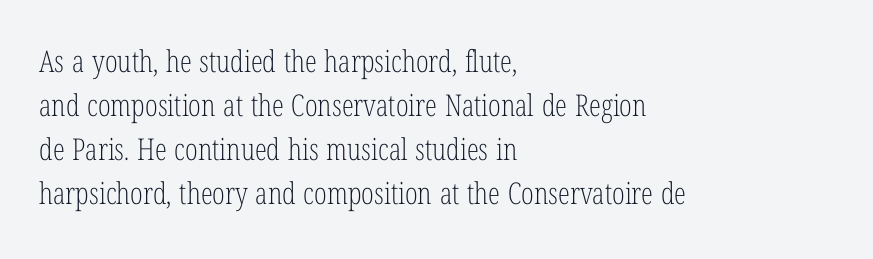
Q: Is the text bold? A: No.
Q: Is the text italic (slanted)? A: No, it is upright.
Q: Is the typeface a serif or a sans-serif typeface? A: Serif.
Q: Is the text underlined? A: No.
Q: How is the paragraph aligned? A: Left-aligned.
Q: Is the spacing between letters normal or unusually wide? A: Normal.
Q: Is the spacing between lines tight, normal or loose? A: Normal.
Q: Width (condensed, normal, or wide)? A: Condensed.
Q: Stroke contrast? A: Low.
Q: x-height? A: Medium.
Q: Monospaced? A: No.
